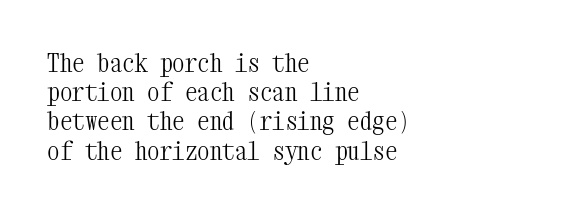
Q: Is the text bold? A: No.
Q: Is the text italic (slanted)? A: No, it is upright.
Q: Is the text underlined? A: No.
Q: How is the paragraph aligned? A: Left-aligned.
Q: Is the spacing between letters normal or unusually wide? A: Normal.
